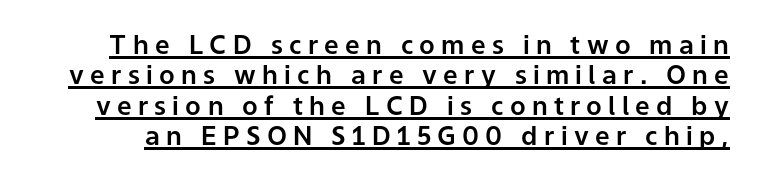
{"italic": "no", "underline": "yes", "line_spacing_ratio": 1.17, "letter_spacing": "wide", "letter_spacing_em": 0.24, "glyph_px": 26}
